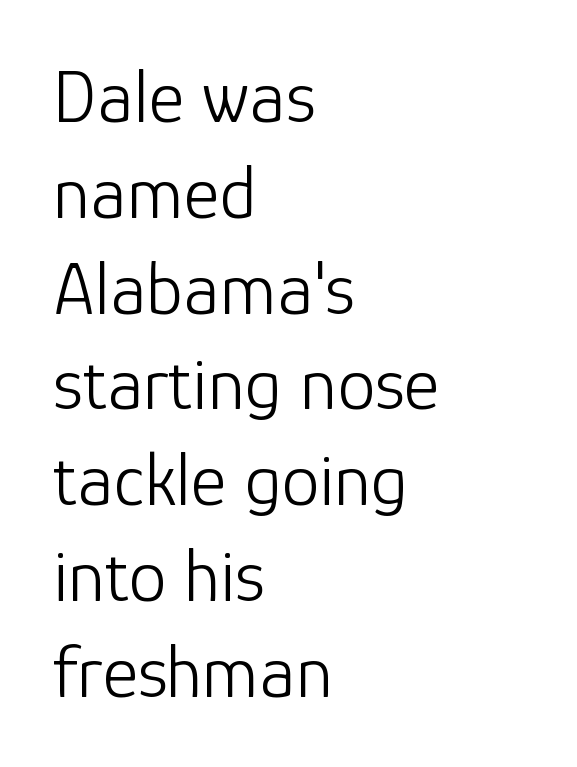
The image shows 76 px light sans-serif type, upright; set left-aligned, normal line spacing (1.26x), normal letter spacing, not underlined; low stroke contrast and a medium x-height.
